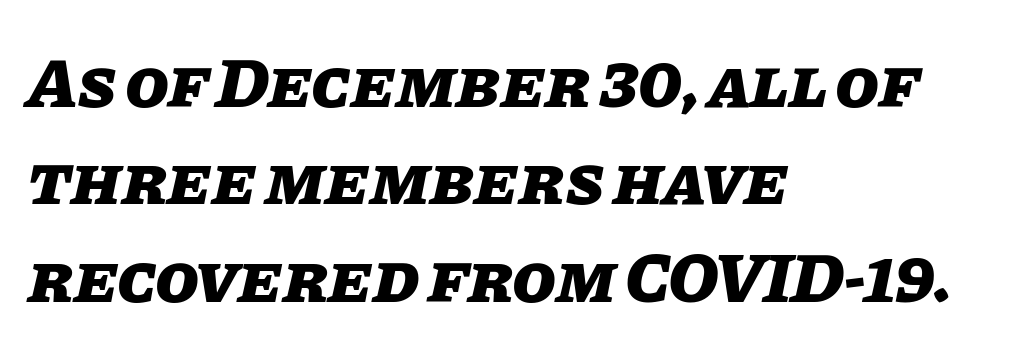
{"italic": "yes", "lean": "right", "slant_degrees": 11, "bold": "yes", "weight": "heavy", "width": "normal", "stroke_contrast": "low", "x_height": "large", "monospaced": "no", "underline": "no", "align": "left", "line_spacing": "normal", "line_spacing_ratio": 1.37, "letter_spacing": "normal", "letter_spacing_em": 0.0, "glyph_px": 71}
